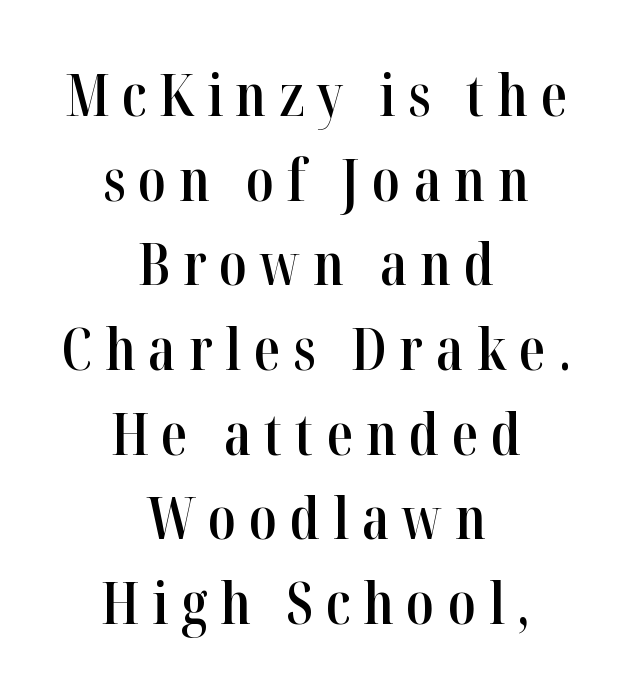
{"serif": "yes", "italic": "no", "bold": "semi", "weight": "semibold", "width": "condensed", "stroke_contrast": "high", "x_height": "medium", "monospaced": "no", "underline": "no", "align": "center", "line_spacing": "normal", "line_spacing_ratio": 1.46, "letter_spacing": "wide", "letter_spacing_em": 0.22, "glyph_px": 58}
